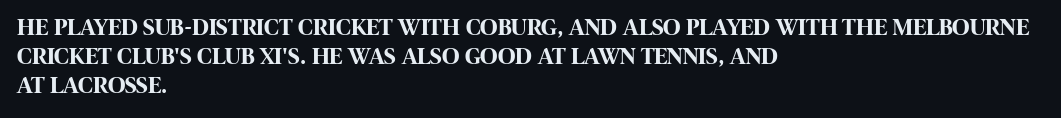
Bold? Absolutely — the strokes are thick and heavy. These lines are set flush left with a ragged right edge. Each row of text sits above clean, open space. There is no visible air inserted between adjacent glyphs. The type sits square on the baseline with zero lean.
